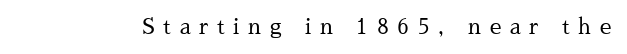
The image shows 21 px text type, upright; set unusually wide letter spacing (+0.41 em), not underlined.
